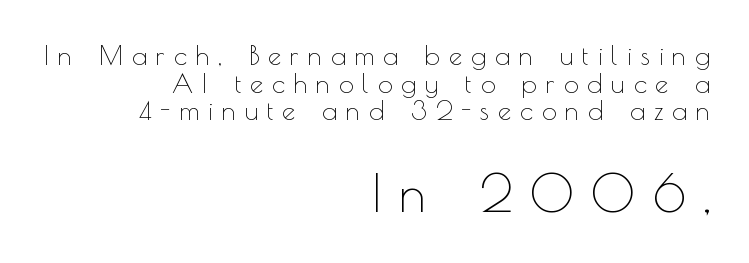
Check the space under the baseline: it is left empty. If you drew a ruler down the right edge, every line would touch it. In terms of letterspacing, this is a distinctly airy, spread setting. This is not heavy type; no bold has been used. The specimen reads as upright at a glance.
